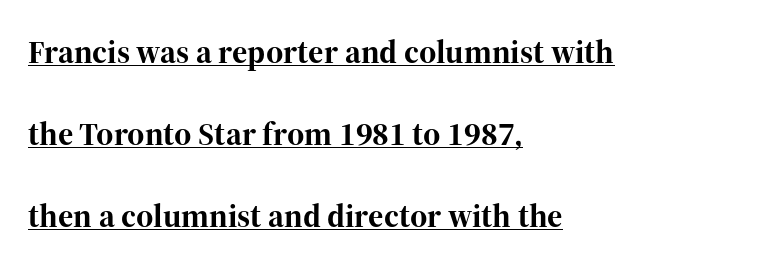
Q: Is the text bold? A: Yes.
Q: Is the text italic (slanted)? A: No, it is upright.
Q: Is the typeface a serif or a sans-serif typeface? A: Serif.
Q: Is the text underlined? A: Yes.
Q: How is the paragraph aligned? A: Left-aligned.
Q: Is the spacing between letters normal or unusually wide? A: Normal.
Q: Is the spacing between lines tight, normal or loose? A: Loose.
Q: Width (condensed, normal, or wide)? A: Normal.
Q: Stroke contrast? A: High.
Q: x-height? A: Medium.
Q: Monospaced? A: No.
